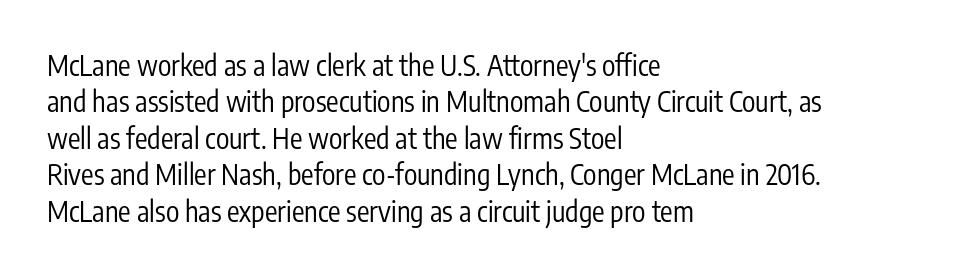
Weight class: somewhere from thin through regular. The paragraph has a hard left edge and a soft right edge. In terms of posture, this sample is upright. You can tell from the bare stems that sans-serif type was used.
